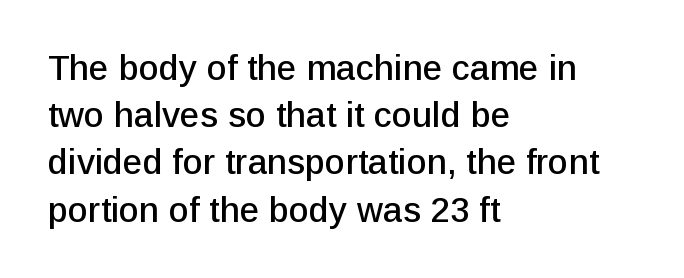
Italic? Not at all — the glyphs are vertical. Line beginnings align vertically; line endings do not. The face used here is a sans, in the tradition of grotesques and geometrics. These lines are rendered in a variable-pitch font.
